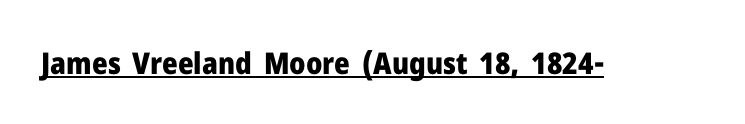
The image shows 30 px heavy sans-serif type, upright; set normal letter spacing, underlined; low stroke contrast and a medium x-height.
